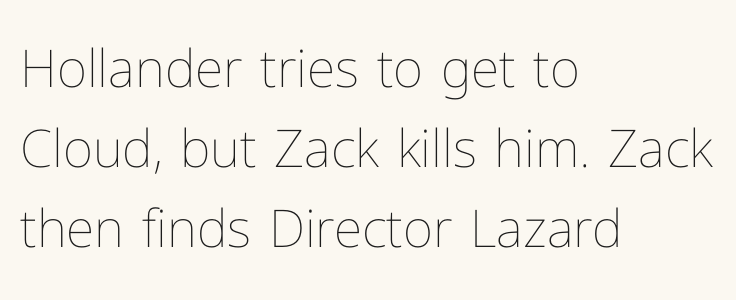
{"italic": "no", "bold": "no", "weight": "thin", "width": "normal", "stroke_contrast": "low", "x_height": "medium", "monospaced": "no", "underline": "no", "align": "left", "line_spacing": "normal", "line_spacing_ratio": 1.54, "letter_spacing": "normal", "letter_spacing_em": 0.0, "glyph_px": 52}
